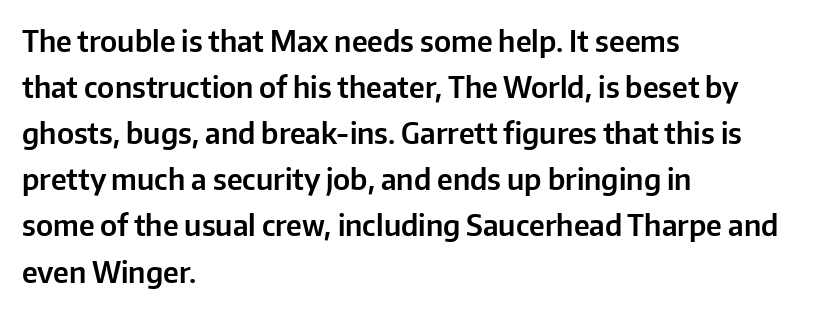
Note the varied advance widths — an 'i' is clearly narrower than an 'm'. Teacher's note: observe the even left margin — that is flush-left alignment. Students, note that the glyphs here touch the page at normal intervals. The line-height multiplier appears to be the usual default.
